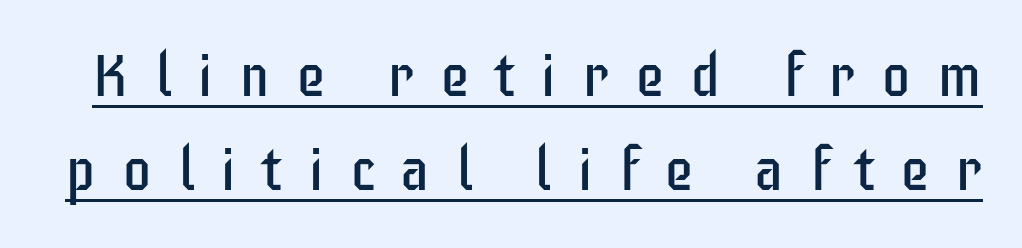
The passage shown is typed in a proportional face where columns would drift. Honestly, the letter spacing is so wide it's the main thing you notice. Do the letters lean? They stand straight. The block of text has a typical density, with ordinary space between rows. Is the type heavy? It reads as light-to-regular instead.
